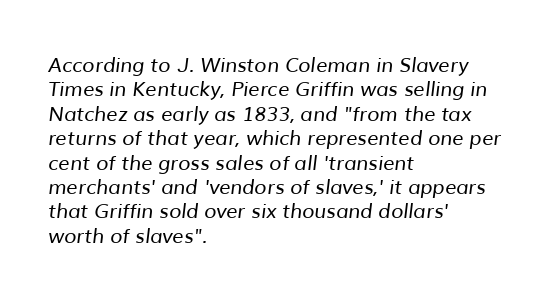
{"bold": "no", "underline": "no", "align": "left", "line_spacing_ratio": 1.22, "letter_spacing": "normal", "letter_spacing_em": 0.0, "glyph_px": 20}
